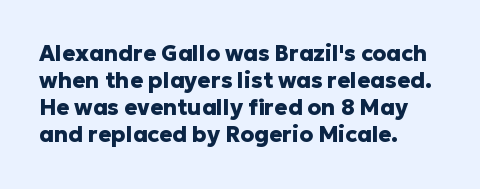
The setting favours the left margin, as ordinary paragraphs usually do. The strip under each line holds only bare page. Every letter is thick-stroked: bold, no question. In terms of posture, this sample is upright. Is the letter spacing exaggerated? No — it looks like the ordinary default.
